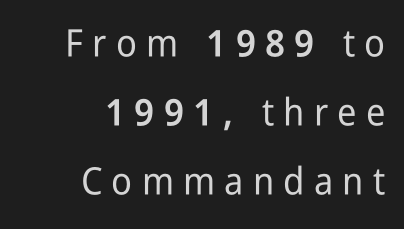
{"serif": "no", "italic": "no", "width": "condensed", "stroke_contrast": "low", "x_height": "medium", "monospaced": "no", "underline": "no", "align": "right", "line_spacing_ratio": 1.81, "letter_spacing": "wide", "letter_spacing_em": 0.24, "glyph_px": 38}
